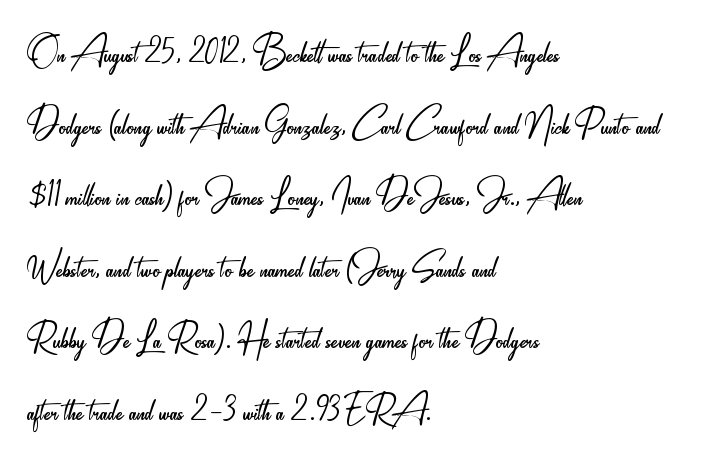
The image shows 48 px light, condensed sans-serif type; set left-aligned, normal line spacing (1.49x), normal letter spacing, not underlined; low stroke contrast and a small x-height.
